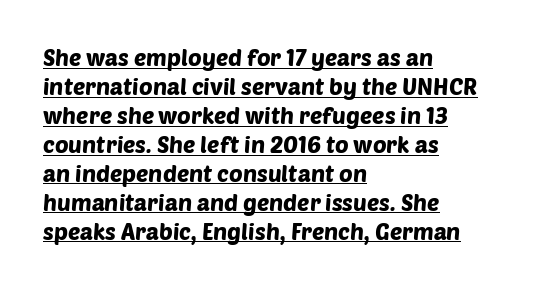
Q: Is the text underlined? A: Yes.
Q: How is the paragraph aligned? A: Left-aligned.
Q: Is the spacing between letters normal or unusually wide? A: Normal.
Q: Is the spacing between lines tight, normal or loose? A: Normal.
